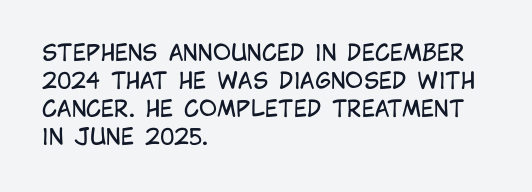
Normally led — the rows are evenly, conventionally spaced. Underlining? Definitely not there. The axis of the letterforms is exactly vertical. The passage is arranged the way most books set body copy — flush left. Default kerning and tracking; the words read as compact shapes.
